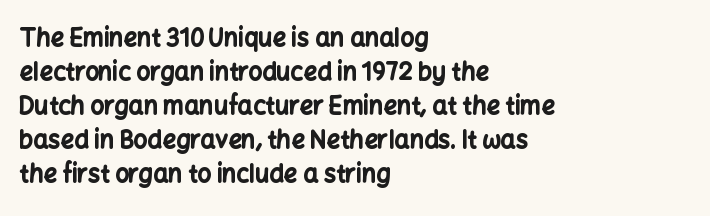
The passage shown stacks its lines at a standard gap. These lines keep a tight, regular rhythm from letter to letter. Descenders hang freely into open space. The sample has been set heavy, in full bold. Leftover space on each line is placed entirely after the last word. Nope, not italic — everything's standing straight.
